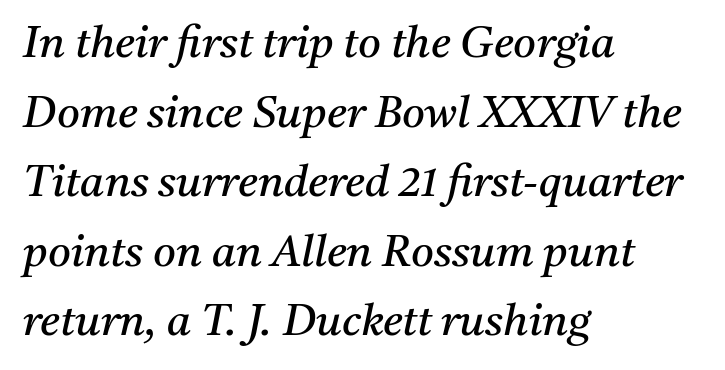
Regular leading. Each letter keeps its own natural width here, so spacing adapts to shape. A typesetter would call this zero additional tracking. Clear beneath every line of the passage.
